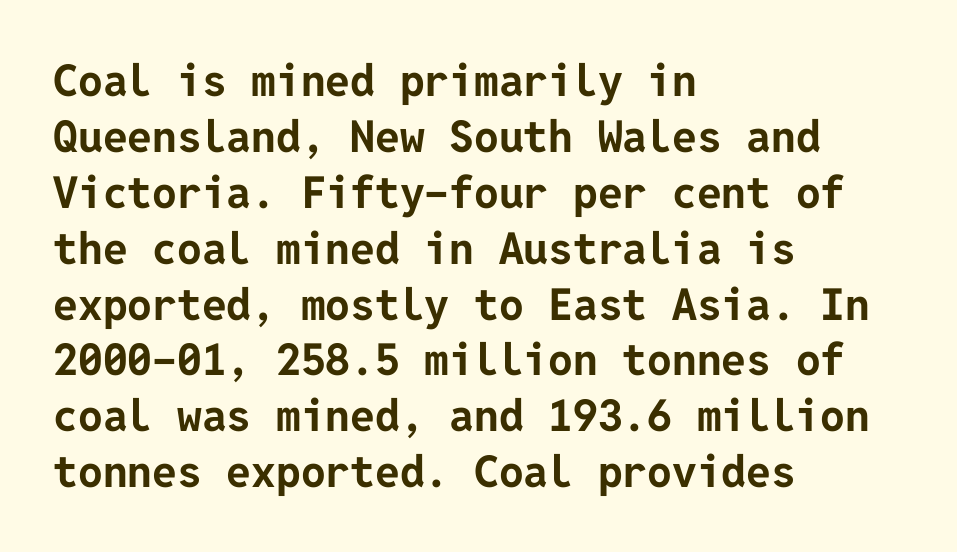
Q: Is the text bold? A: Yes.
Q: Is the text italic (slanted)? A: No, it is upright.
Q: Is the typeface a serif or a sans-serif typeface? A: Sans-serif.
Q: Is the text underlined? A: No.
Q: How is the paragraph aligned? A: Left-aligned.
Q: Is the spacing between letters normal or unusually wide? A: Normal.
Q: Is the spacing between lines tight, normal or loose? A: Normal.
Q: Width (condensed, normal, or wide)? A: Normal.
Q: Stroke contrast? A: Low.
Q: x-height? A: Medium.
